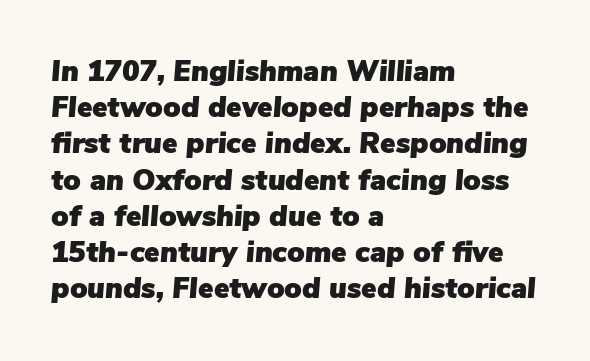
Q: Is the text italic (slanted)? A: Yes, it leans right by about 5 degrees.
Q: Is the text underlined? A: No.
Q: How is the paragraph aligned? A: Left-aligned.
Q: Is the spacing between letters normal or unusually wide? A: Normal.
Q: Is the spacing between lines tight, normal or loose? A: Normal.
Q: Width (condensed, normal, or wide)? A: Normal.
Q: Stroke contrast? A: Low.
Q: x-height? A: Medium.
Q: Monospaced? A: No.
